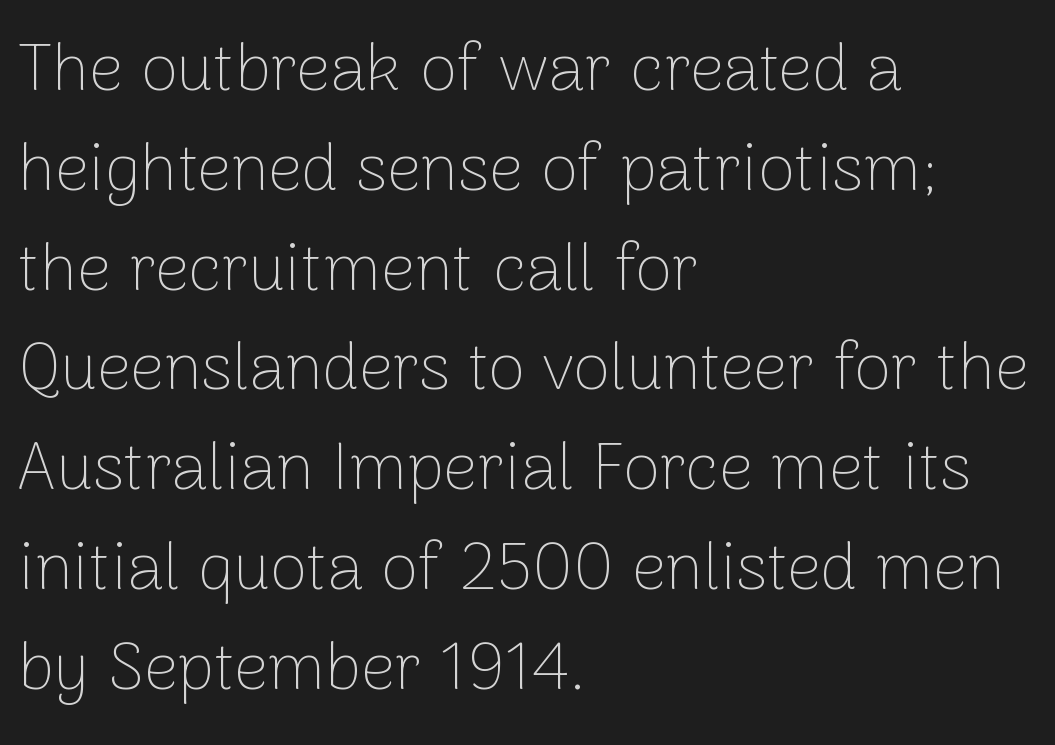
Caption: face not bold, strokes unweighted. This rendering features lettering with no underline. The lines sit at an ordinary, default distance from one another. Do the characters align in a grid? No, the font is proportional.
